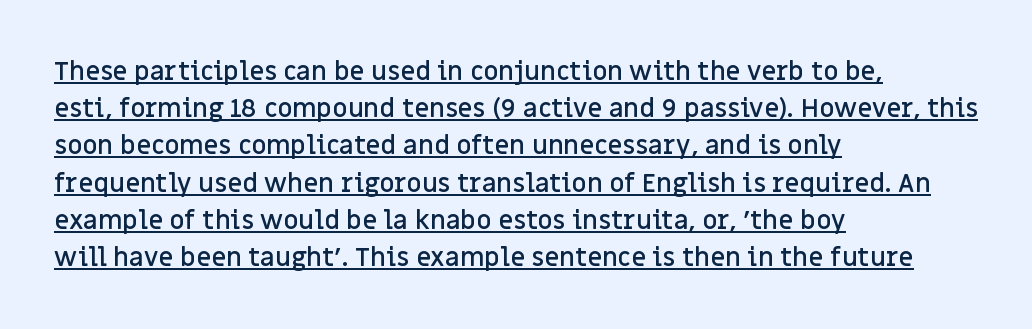
What's the leading like? Ordinary, nothing unusual. This rendering uses left alignment, leaving the right contour irregular. On the weight axis this lands at semibold, roughly 600. The axis of the letterforms is exactly vertical.
